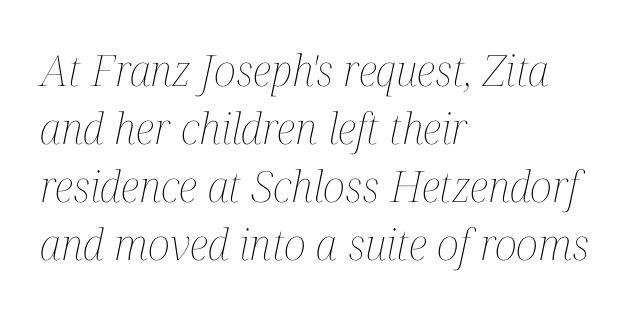
The image shows 43 px thin, condensed type, italic (leaning right); set left-aligned, normal line spacing (1.35x), normal letter spacing, not underlined; medium stroke contrast and a medium x-height.
